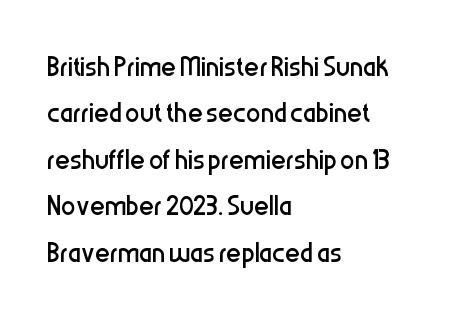
{"serif": "no", "italic": "no", "bold": "no", "weight": "regular", "width": "condensed", "stroke_contrast": "low", "x_height": "medium", "monospaced": "no", "underline": "no", "align": "left", "line_spacing": "normal", "line_spacing_ratio": 1.29, "letter_spacing": "normal", "letter_spacing_em": 0.0, "glyph_px": 36}
